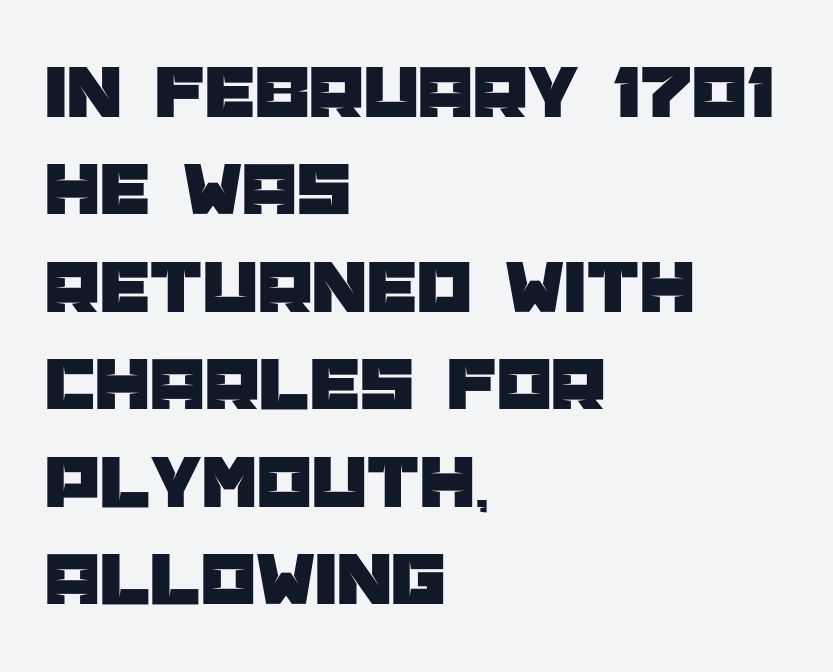
The image shows 78 px sans-serif type, upright; set left-aligned, normal line spacing (1.25x), normal letter spacing, not underlined; low stroke contrast and a large x-height.
